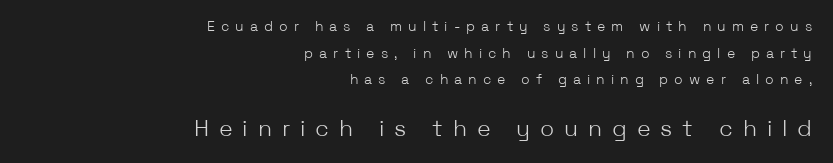
Characters follow at a spacing far wider than the type designer built in. Clear beneath every line of the passage. Loosely led — the rows are spread out. Every stem runs plumb, perpendicular to the baseline.
